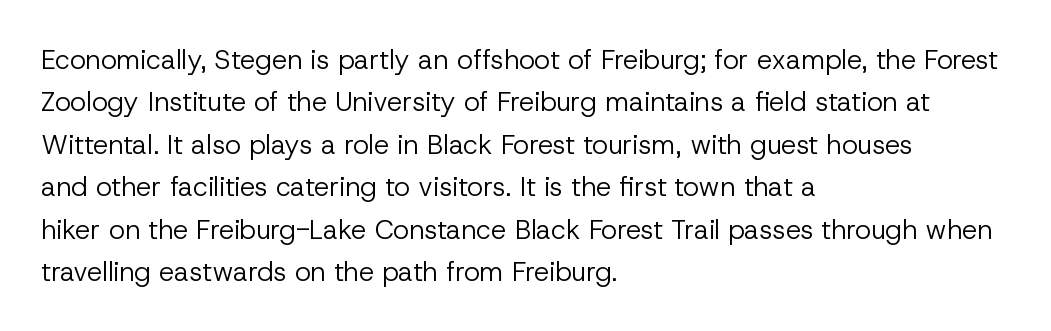
Characters follow at the spacing the type designer built in. Where is the straight margin? On the left. Weight: regular or lighter. Check the space under the baseline: it is left empty. Each new line begins a customary step beneath the previous one.
